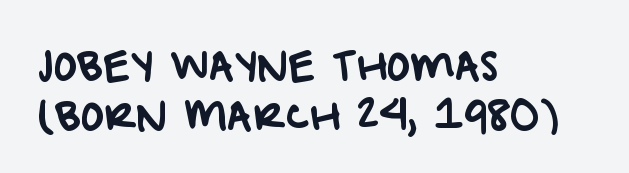
The image shows 39 px sans-serif type; set left-aligned, normal line spacing (1.27x), normal letter spacing, not underlined; low stroke contrast and a large x-height.
